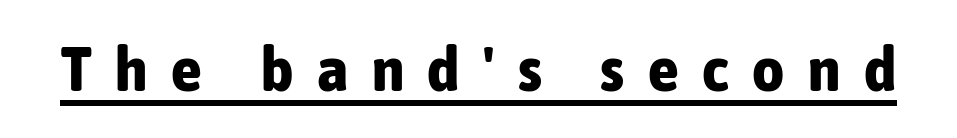
Q: Is the text bold? A: Yes.
Q: Is the text italic (slanted)? A: No, it is upright.
Q: Is the typeface a serif or a sans-serif typeface? A: Sans-serif.
Q: Is the text underlined? A: Yes.
Q: Is the spacing between letters normal or unusually wide? A: Unusually wide.
Q: Width (condensed, normal, or wide)? A: Condensed.
Q: Stroke contrast? A: Low.
Q: x-height? A: Medium.
Q: Monospaced? A: No.
